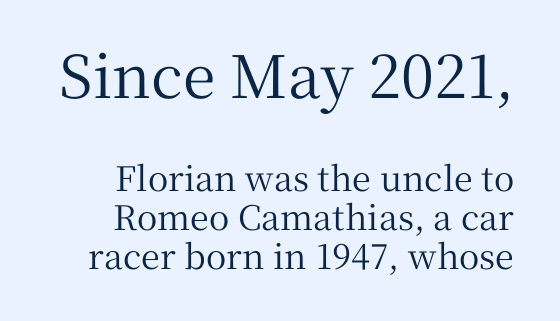
Examine the stroke ends and you'll spot serifs. How are the letters spaced? Ordinarily, with no added tracking. One glance says dense: line gaps are narrower than usual. Typesetter's note — upper block bumped up in size, lower block left smaller.
